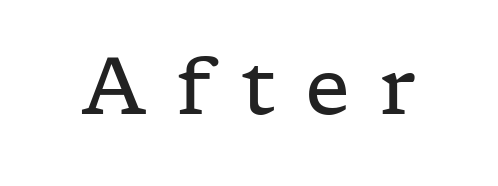
{"serif": "yes", "italic": "no", "bold": "no", "weight": "regular", "width": "wide", "stroke_contrast": "low", "x_height": "medium", "monospaced": "no", "underline": "no", "letter_spacing": "wide", "letter_spacing_em": 0.37, "glyph_px": 79}
